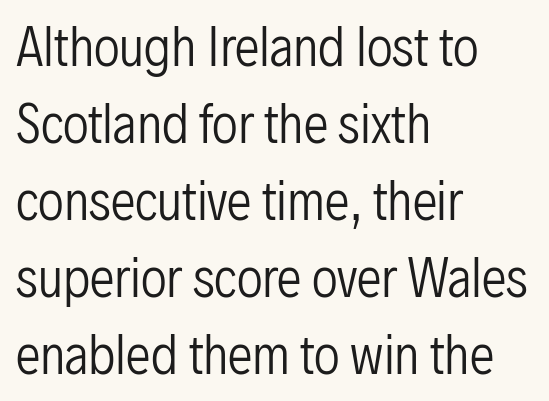
The image shows 50 px regular-weight, condensed sans-serif type, upright; set left-aligned, normal line spacing (1.54x), normal letter spacing, not underlined; low stroke contrast and a medium x-height.
